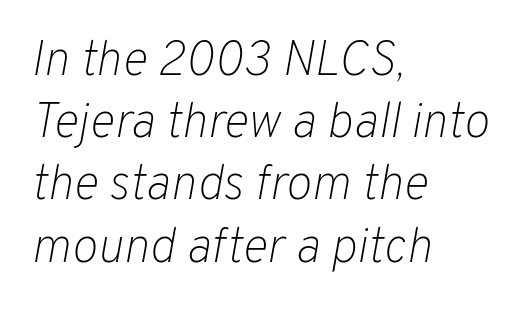
Q: Is the text bold? A: No.
Q: Is the text italic (slanted)? A: Yes, it leans right by about 10 degrees.
Q: Is the text underlined? A: No.
Q: How is the paragraph aligned? A: Left-aligned.
Q: Is the spacing between letters normal or unusually wide? A: Normal.
Q: Is the spacing between lines tight, normal or loose? A: Normal.
Q: Width (condensed, normal, or wide)? A: Normal.
Q: Stroke contrast? A: Low.
Q: x-height? A: Medium.
Q: Monospaced? A: No.
